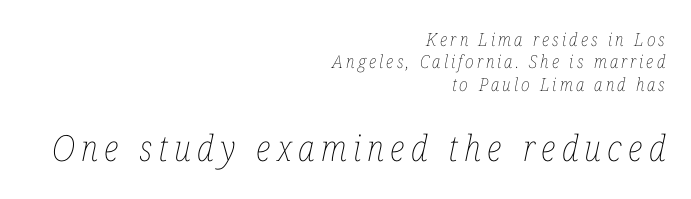
The image shows 36 px thin, condensed type, italic (leaning right); set right-aligned, normal line spacing (1.25x), not underlined; the second (bottom) block is 2.0x larger; low stroke contrast and a medium x-height.
